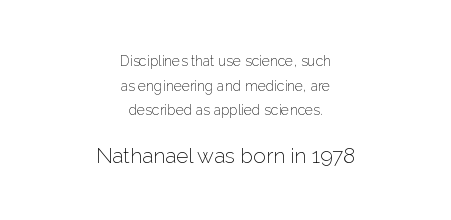
Q: Is the text bold? A: No.
Q: Is the text italic (slanted)? A: No, it is upright.
Q: Is the text underlined? A: No.
Q: How is the paragraph aligned? A: Centered.
Q: Is the spacing between letters normal or unusually wide? A: Normal.
Q: Which block of text is set in a larger size, the first (top) or the second (bottom)? A: The second (bottom) one.
